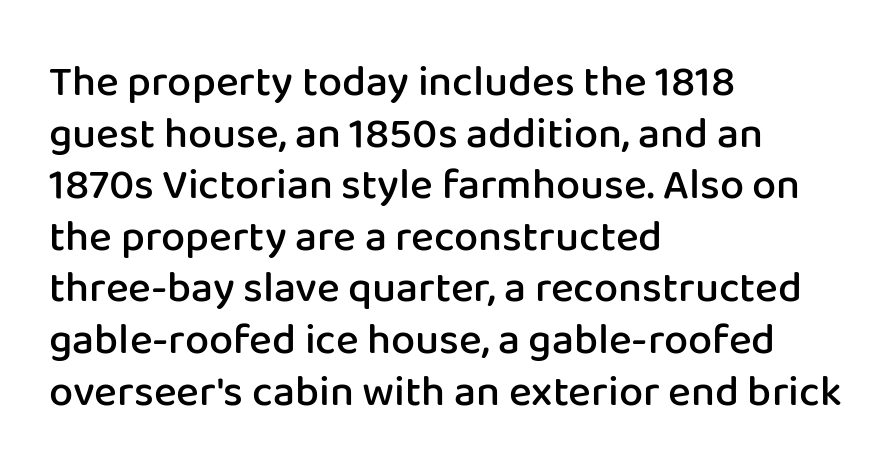
{"serif": "no", "italic": "no", "bold": "semi", "weight": "semibold", "width": "normal", "stroke_contrast": "low", "x_height": "medium", "monospaced": "no", "underline": "no", "align": "left", "line_spacing_ratio": 1.2, "letter_spacing": "normal", "letter_spacing_em": 0.0, "glyph_px": 43}
